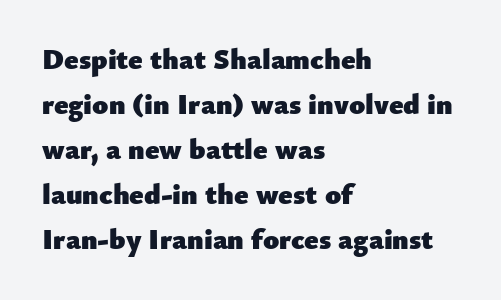
The image shows 29 px heavy sans-serif type, upright; set left-aligned, normal line spacing (1.55x), normal letter spacing, not underlined; low stroke contrast and a small x-height.
